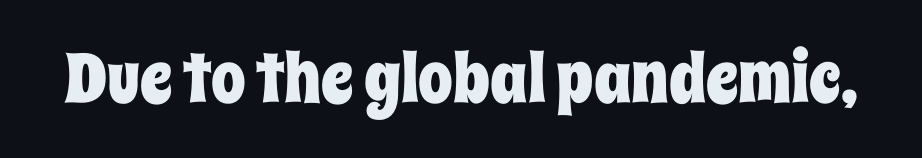
A typesetter would call this proportional, since set widths differ per character. Italic: no, the glyphs are upright roman. What stands out about the letter spacing? Nothing — it is the standard amount. Decoration check: the copy has no underline.
